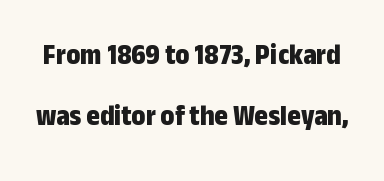
Honestly, there is no underline to notice here at all. Are there feet on the stems? There aren't — it's a sans. It's the straight-up-and-down kind of type. Compared with typical paragraphs, the rows here are farther apart. These words are printed bold, with thick strokes throughout.
